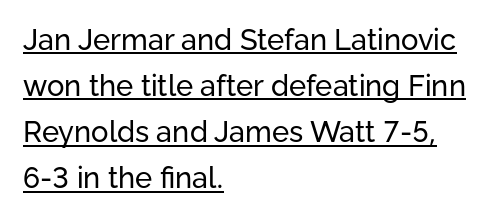
The image shows 29 px regular-weight sans-serif type, upright; set left-aligned, normal line spacing (1.59x), normal letter spacing, underlined; low stroke contrast and a medium x-height.
